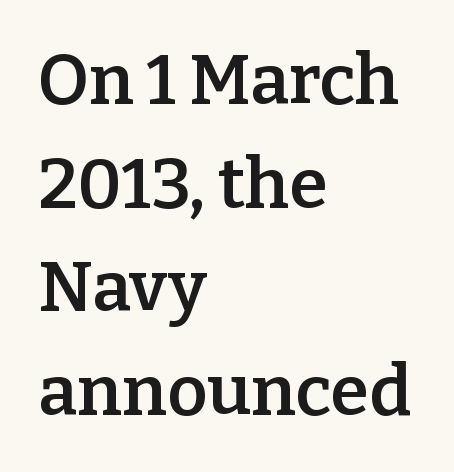
{"serif": "yes", "italic": "no", "bold": "semi", "weight": "semibold", "width": "normal", "stroke_contrast": "low", "x_height": "medium", "monospaced": "no", "underline": "no", "align": "left", "line_spacing": "normal", "line_spacing_ratio": 1.48, "letter_spacing": "normal", "letter_spacing_em": 0.0, "glyph_px": 70}
